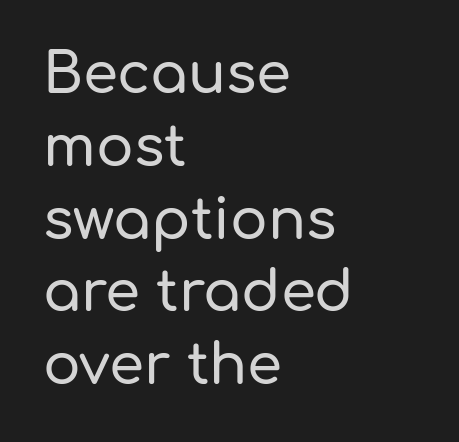
Q: Is the text italic (slanted)? A: No, it is upright.
Q: Is the typeface a serif or a sans-serif typeface? A: Sans-serif.
Q: Is the text underlined? A: No.
Q: How is the paragraph aligned? A: Left-aligned.
Q: Is the spacing between letters normal or unusually wide? A: Normal.
Q: Is the spacing between lines tight, normal or loose? A: Normal.
Q: Width (condensed, normal, or wide)? A: Normal.
Q: Stroke contrast? A: Low.
Q: x-height? A: Medium.
Q: Monospaced? A: No.
